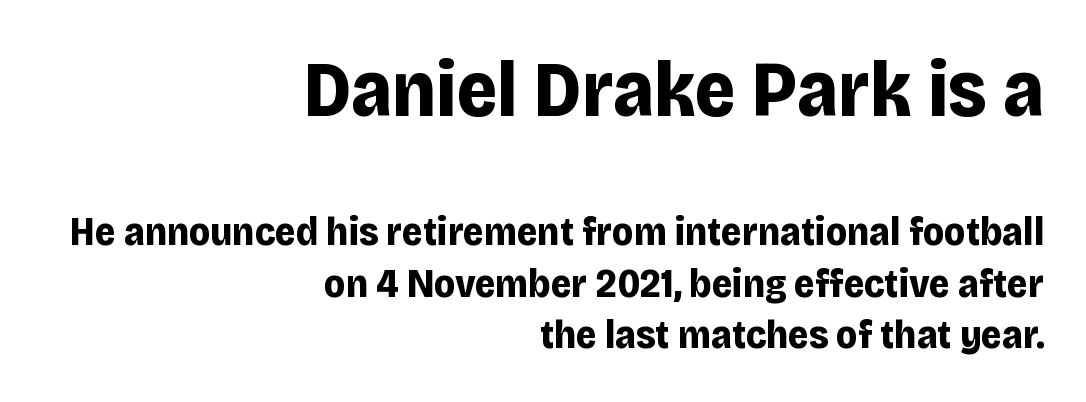
{"serif": "no", "italic": "no", "bold": "yes", "weight": "bold", "width": "normal", "stroke_contrast": "low", "x_height": "large", "monospaced": "no", "underline": "no", "align": "right", "line_spacing": "normal", "line_spacing_ratio": 1.29, "letter_spacing": "normal", "letter_spacing_em": 0.0, "larger_block": "first", "size_ratio": 1.98, "glyph_px": 79}
